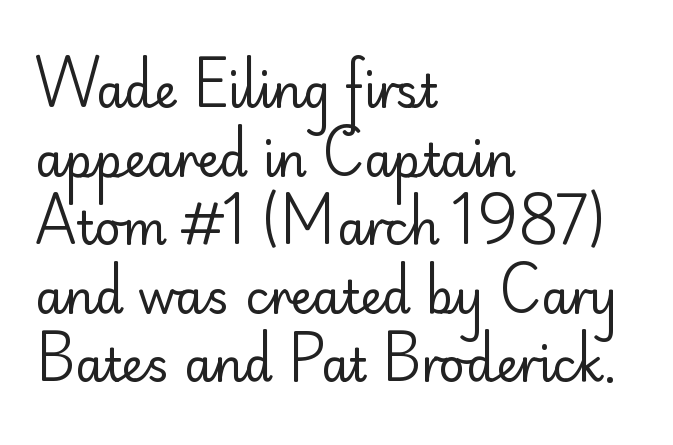
The image shows 46 px regular-weight sans-serif type, upright; set left-aligned, normal line spacing (1.49x), normal letter spacing, not underlined; low stroke contrast and a small x-height.
